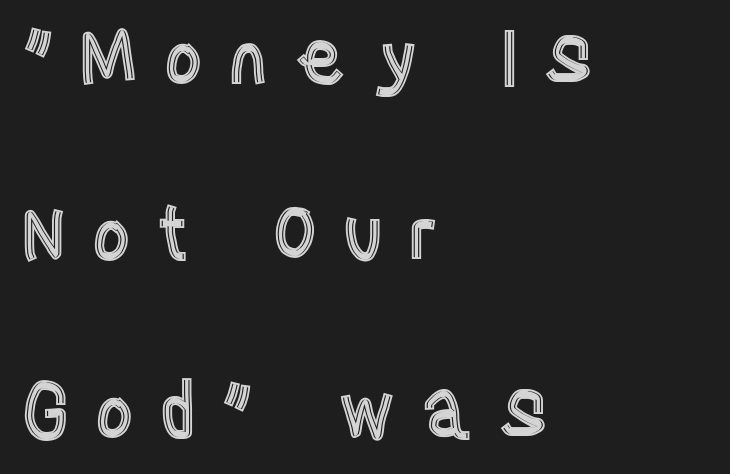
Q: Is the text italic (slanted)? A: No, it is upright.
Q: Is the text underlined? A: No.
Q: How is the paragraph aligned? A: Left-aligned.
Q: Is the spacing between letters normal or unusually wide? A: Unusually wide.
Q: Is the spacing between lines tight, normal or loose? A: Loose.
Q: Width (condensed, normal, or wide)? A: Condensed.
Q: x-height? A: Large.
Q: Monospaced? A: No.
